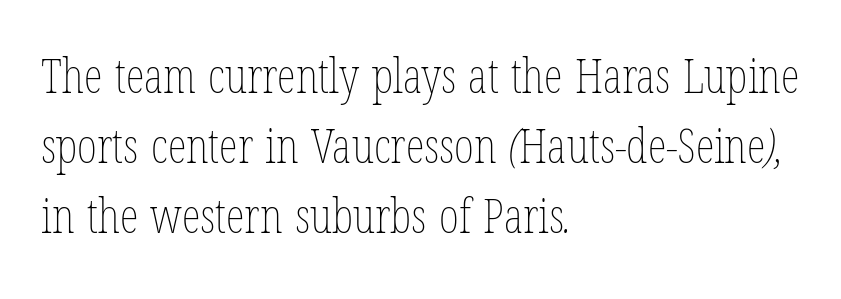
The image shows 48 px thin, condensed type; set left-aligned, normal line spacing (1.46x), normal letter spacing, not underlined; low stroke contrast and a medium x-height.
